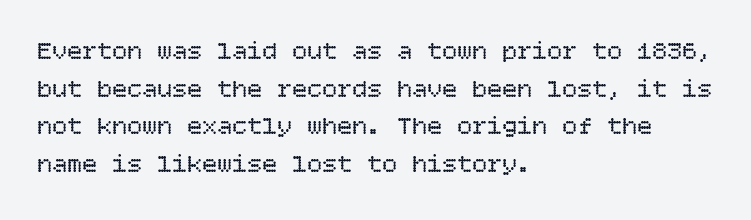
Q: Is the text bold? A: No.
Q: Is the text italic (slanted)? A: No, it is upright.
Q: Is the text underlined? A: No.
Q: How is the paragraph aligned? A: Left-aligned.
Q: Is the spacing between letters normal or unusually wide? A: Normal.
Q: Is the spacing between lines tight, normal or loose? A: Normal.
